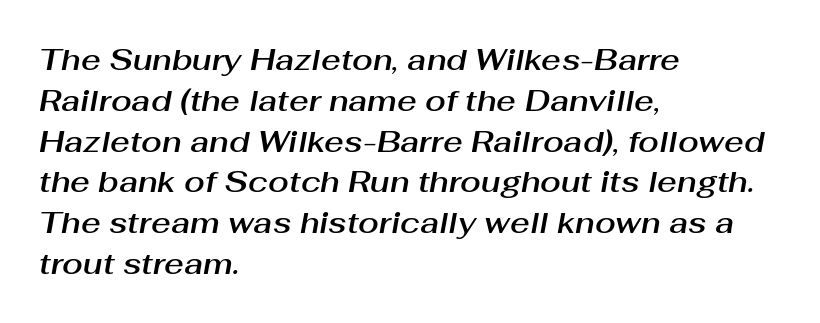
Q: Is the text italic (slanted)? A: Yes, it leans right by about 10 degrees.
Q: Is the text underlined? A: No.
Q: How is the paragraph aligned? A: Left-aligned.
Q: Is the spacing between letters normal or unusually wide? A: Normal.
Q: Is the spacing between lines tight, normal or loose? A: Normal.
Q: Width (condensed, normal, or wide)? A: Normal.
Q: Stroke contrast? A: Medium.
Q: x-height? A: Medium.
Q: Monospaced? A: No.
